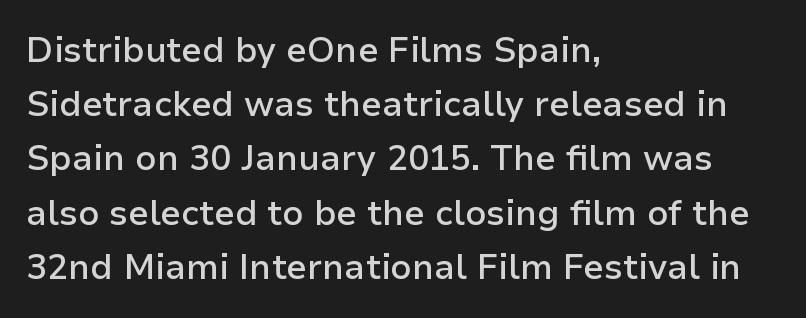
The image shows 35 px semibold sans-serif type, upright; set left-aligned, normal line spacing (1.55x), normal letter spacing, not underlined; low stroke contrast and a medium x-height.
